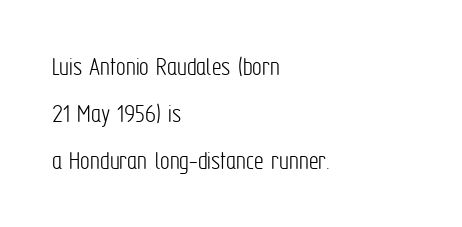
{"italic": "no", "bold": "no", "underline": "no", "align": "left", "line_spacing_ratio": 1.75, "letter_spacing": "normal", "letter_spacing_em": 0.0, "glyph_px": 27}
